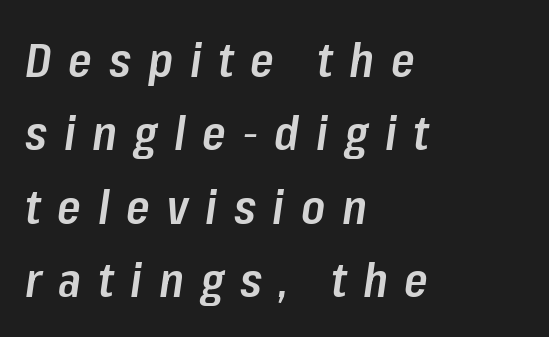
{"italic": "yes", "lean": "right", "slant_degrees": 8, "bold": "semi", "weight": "semibold", "width": "condensed", "stroke_contrast": "low", "x_height": "medium", "monospaced": "no", "underline": "no", "align": "left", "line_spacing": "normal", "line_spacing_ratio": 1.53, "letter_spacing": "wide", "letter_spacing_em": 0.35, "glyph_px": 48}
